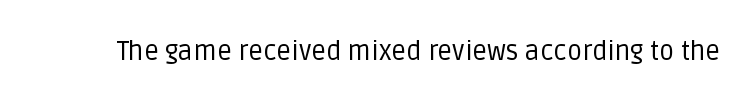
{"italic": "no", "bold": "no", "underline": "no", "letter_spacing": "normal", "letter_spacing_em": 0.0, "glyph_px": 26}
